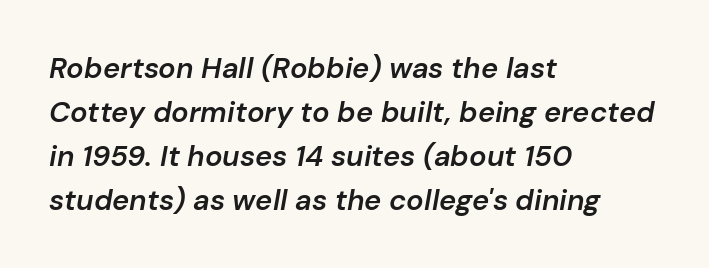
Q: Is the text bold? A: Semi-bold.
Q: Is the text italic (slanted)? A: Yes, it leans right by about 10 degrees.
Q: Is the text underlined? A: No.
Q: How is the paragraph aligned? A: Left-aligned.
Q: Is the spacing between letters normal or unusually wide? A: Normal.
Q: Is the spacing between lines tight, normal or loose? A: Normal.
Q: Width (condensed, normal, or wide)? A: Normal.
Q: Stroke contrast? A: Low.
Q: x-height? A: Medium.
Q: Monospaced? A: No.
